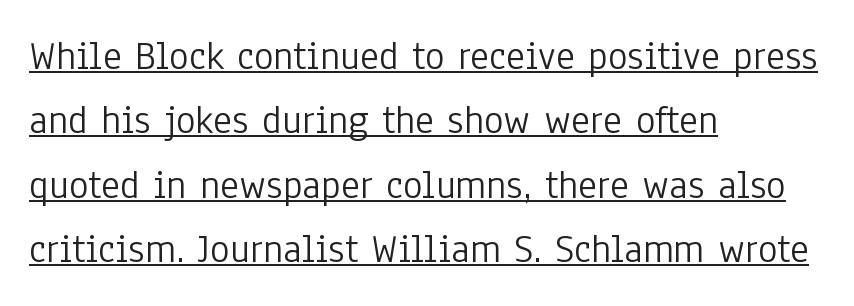
Q: Is the text bold? A: No.
Q: Is the text italic (slanted)? A: No, it is upright.
Q: Is the typeface a serif or a sans-serif typeface? A: Sans-serif.
Q: Is the text underlined? A: Yes.
Q: How is the paragraph aligned? A: Left-aligned.
Q: Is the spacing between letters normal or unusually wide? A: Normal.
Q: Is the spacing between lines tight, normal or loose? A: Normal.
Q: Width (condensed, normal, or wide)? A: Condensed.
Q: Stroke contrast? A: Low.
Q: x-height? A: Medium.
Q: Monospaced? A: No.
